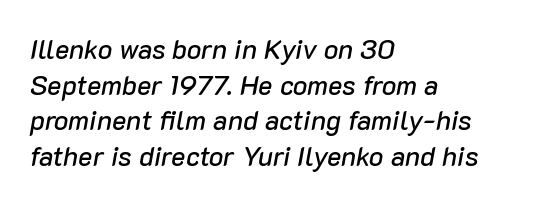
This rendering leaves character spacing at its baseline value. This rendering uses left alignment, leaving the right contour irregular. Would a proofreader flag this as italicized? Yes. Underline: absent.
